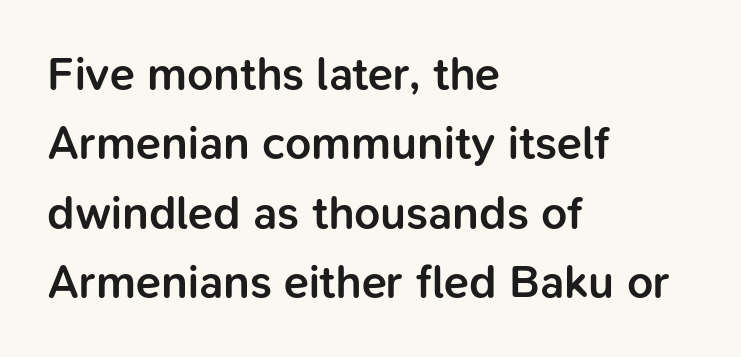
The image shows 46 px semibold sans-serif type, upright; set left-aligned, normal line spacing (1.51x), normal letter spacing, not underlined; low stroke contrast and a medium x-height.
